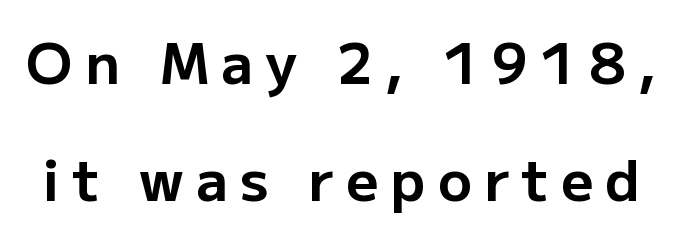
Q: Is the text bold? A: Yes.
Q: Is the text italic (slanted)? A: No, it is upright.
Q: Is the typeface a serif or a sans-serif typeface? A: Sans-serif.
Q: Is the text underlined? A: No.
Q: Is the spacing between letters normal or unusually wide? A: Unusually wide.
Q: Is the spacing between lines tight, normal or loose? A: Loose.
Q: Width (condensed, normal, or wide)? A: Normal.
Q: Stroke contrast? A: Low.
Q: x-height? A: Medium.
Q: Monospaced? A: No.
